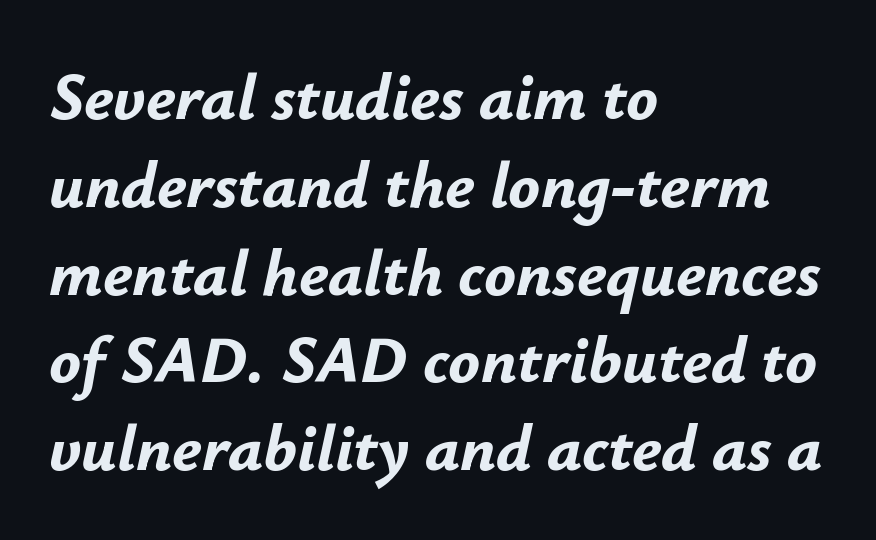
The image shows 66 px bold type, italic (leaning right); set left-aligned, normal line spacing (1.33x), normal letter spacing, not underlined; low stroke contrast and a small x-height.
